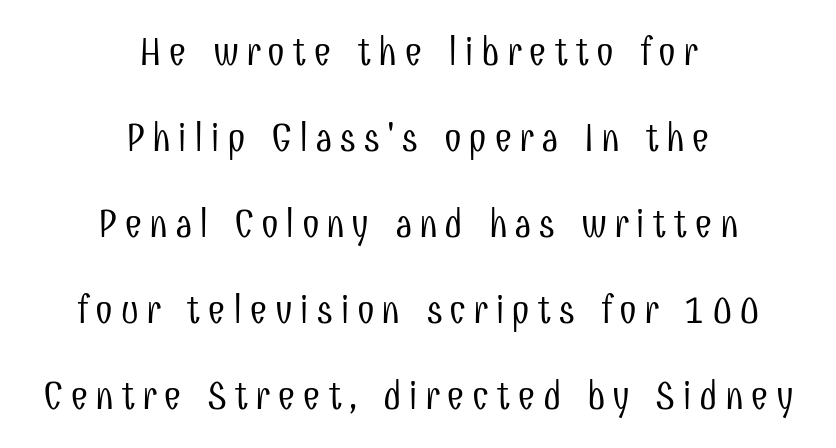
{"serif": "no", "italic": "no", "bold": "no", "weight": "light", "width": "condensed", "stroke_contrast": "low", "x_height": "medium", "monospaced": "no", "underline": "no", "align": "center", "line_spacing": "loose", "line_spacing_ratio": 2.15, "glyph_px": 40}
